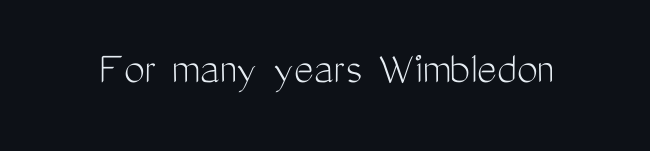
To sum up the face: it is a sans, with no serifs. Nothing heavy about these letters — not bold at all. The letterforms sit shoulder to shoulder at normal distance. Do the characters align in a grid? No, the font is proportional. The typography opts for an upright posture over an oblique one. The zone under the glyphs is completely vacant.
